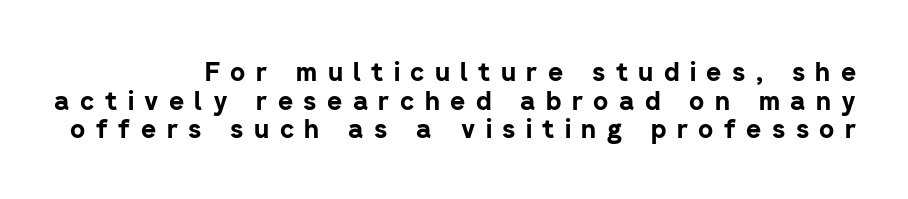
{"italic": "no", "bold": "yes", "underline": "no", "align": "right", "line_spacing": "tight", "line_spacing_ratio": 1.1, "letter_spacing": "wide", "letter_spacing_em": 0.4, "glyph_px": 26}
